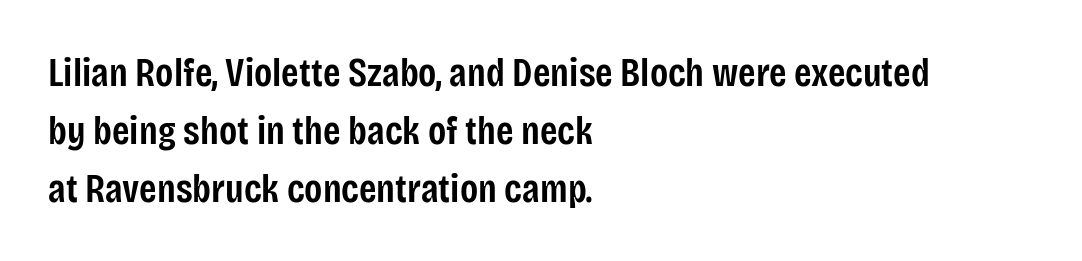
Q: Is the text bold? A: Semi-bold.
Q: Is the text italic (slanted)? A: No, it is upright.
Q: Is the typeface a serif or a sans-serif typeface? A: Sans-serif.
Q: Is the text underlined? A: No.
Q: How is the paragraph aligned? A: Left-aligned.
Q: Is the spacing between letters normal or unusually wide? A: Normal.
Q: Is the spacing between lines tight, normal or loose? A: Normal.
Q: Width (condensed, normal, or wide)? A: Condensed.
Q: Stroke contrast? A: Low.
Q: x-height? A: Large.
Q: Monospaced? A: No.
